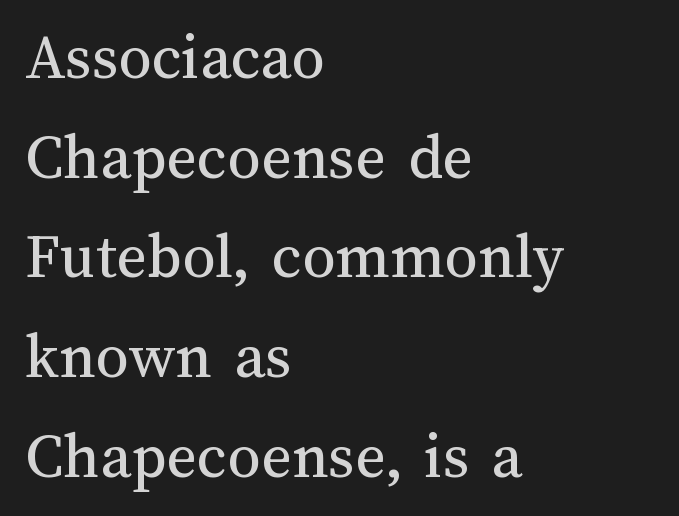
The ragged edge is on the right, which tells us the setting is flush left. Underline: absent. Characters follow at the spacing the type designer built in. Ordinary non-slanted type is in use. Note the varied advance widths — an 'i' is clearly narrower than an 'm'. Stroke thickness stays within the range of a standard reading face or lighter.
